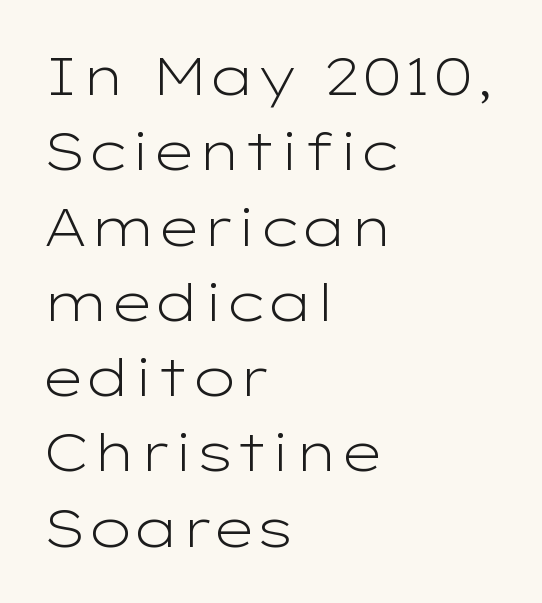
Q: Is the text bold? A: No.
Q: Is the text italic (slanted)? A: No, it is upright.
Q: Is the typeface a serif or a sans-serif typeface? A: Sans-serif.
Q: Is the text underlined? A: No.
Q: How is the paragraph aligned? A: Left-aligned.
Q: Is the spacing between letters normal or unusually wide? A: Normal.
Q: Is the spacing between lines tight, normal or loose? A: Normal.
Q: Width (condensed, normal, or wide)? A: Wide.
Q: Stroke contrast? A: Low.
Q: x-height? A: Medium.
Q: Monospaced? A: No.
